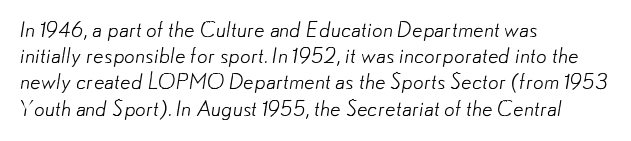
The image shows 21 px text type; set left-aligned, normal line spacing (1.25x), normal letter spacing, not underlined.
